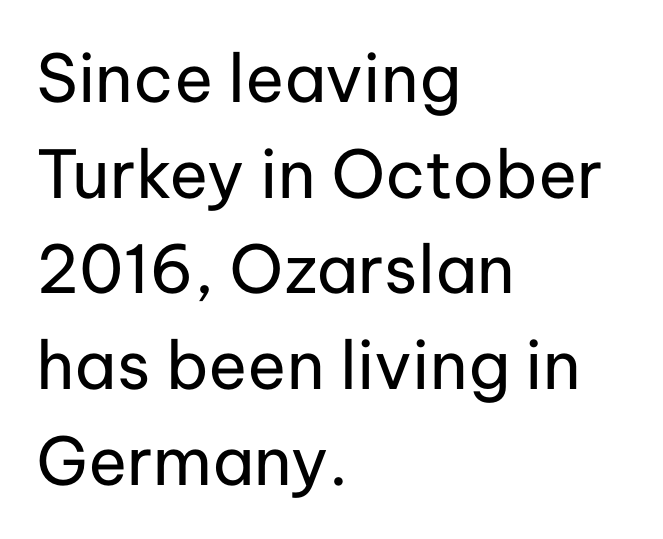
Q: Is the text bold? A: No.
Q: Is the text italic (slanted)? A: No, it is upright.
Q: Is the typeface a serif or a sans-serif typeface? A: Sans-serif.
Q: Is the text underlined? A: No.
Q: How is the paragraph aligned? A: Left-aligned.
Q: Is the spacing between letters normal or unusually wide? A: Normal.
Q: Is the spacing between lines tight, normal or loose? A: Normal.
Q: Width (condensed, normal, or wide)? A: Normal.
Q: Stroke contrast? A: Low.
Q: x-height? A: Medium.
Q: Monospaced? A: No.
